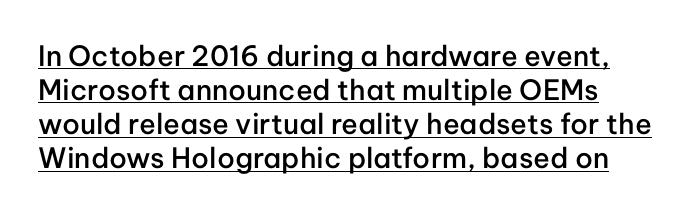
{"serif": "no", "italic": "no", "bold": "semi", "weight": "semibold", "width": "normal", "stroke_contrast": "low", "x_height": "medium", "monospaced": "no", "underline": "yes", "line_spacing_ratio": 1.22, "letter_spacing": "normal", "letter_spacing_em": 0.0, "glyph_px": 28}
